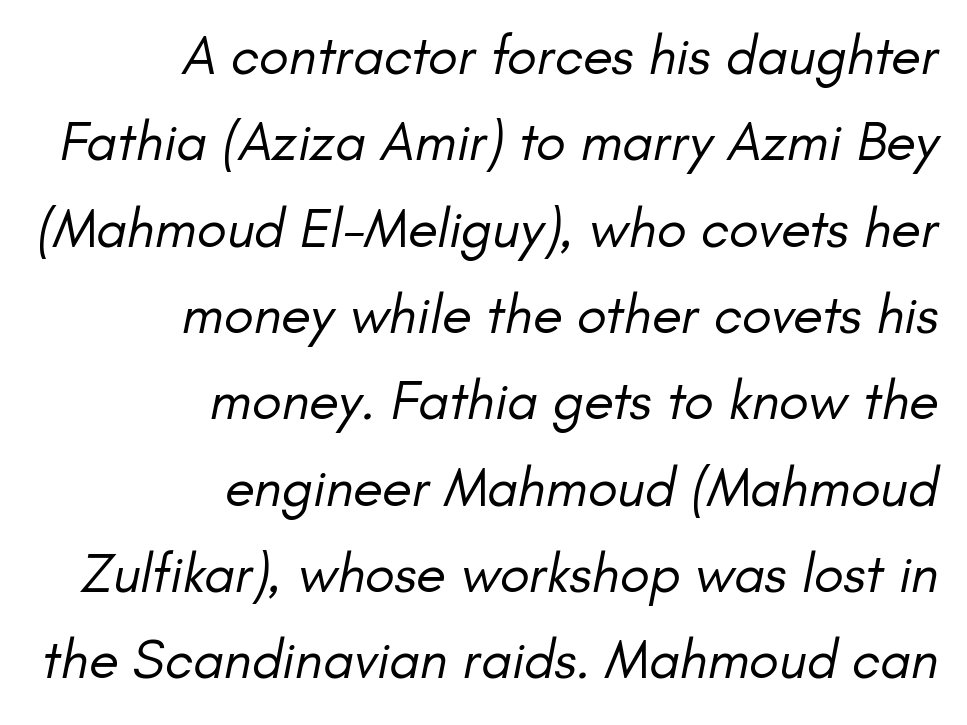
The image shows 55 px regular-weight sans-serif type; set right-aligned, normal line spacing (1.57x), normal letter spacing, not underlined; low stroke contrast and a small x-height.
